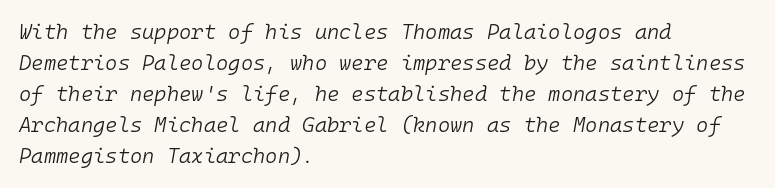
Q: Is the text bold? A: No.
Q: Is the text italic (slanted)? A: Yes, it leans right by about 10 degrees.
Q: Is the text underlined? A: No.
Q: How is the paragraph aligned? A: Left-aligned.
Q: Is the spacing between letters normal or unusually wide? A: Normal.
Q: Is the spacing between lines tight, normal or loose? A: Normal.
